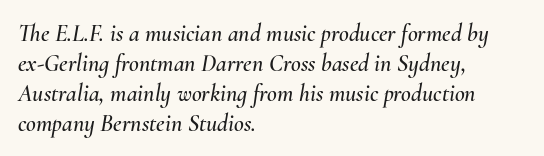
Q: Is the text italic (slanted)? A: Yes, it leans right by about 10 degrees.
Q: Is the text underlined? A: No.
Q: How is the paragraph aligned? A: Left-aligned.
Q: Is the spacing between letters normal or unusually wide? A: Normal.
Q: Is the spacing between lines tight, normal or loose? A: Normal.
